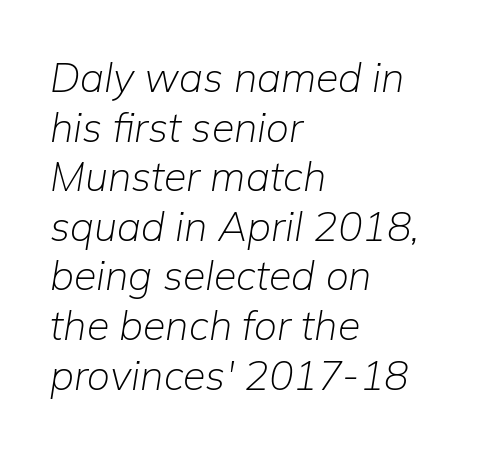
Looks like regular typesetting: each glyph gets only the width it needs. Just letters on the line, the space beneath them empty. This rendering uses left alignment, leaving the right contour irregular. No heavy texture on the line: the type isn't bold. Standard letterfit; no display-style spreading of the glyphs. Quick note: italic.
